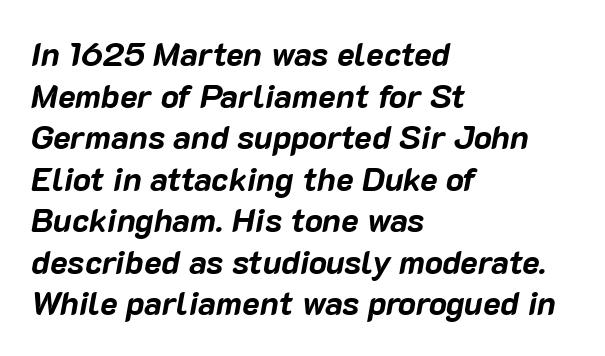
{"italic": "yes", "lean": "right", "slant_degrees": 10, "bold": "yes", "weight": "bold", "width": "normal", "stroke_contrast": "low", "x_height": "medium", "monospaced": "no", "underline": "no", "align": "left", "line_spacing": "normal", "line_spacing_ratio": 1.26, "letter_spacing": "normal", "letter_spacing_em": 0.0, "glyph_px": 33}
